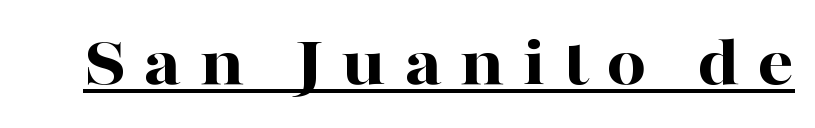
The image shows 71 px bold, wide serif type, upright; set unusually wide letter spacing (+0.25 em), underlined; high stroke contrast and a medium x-height.
